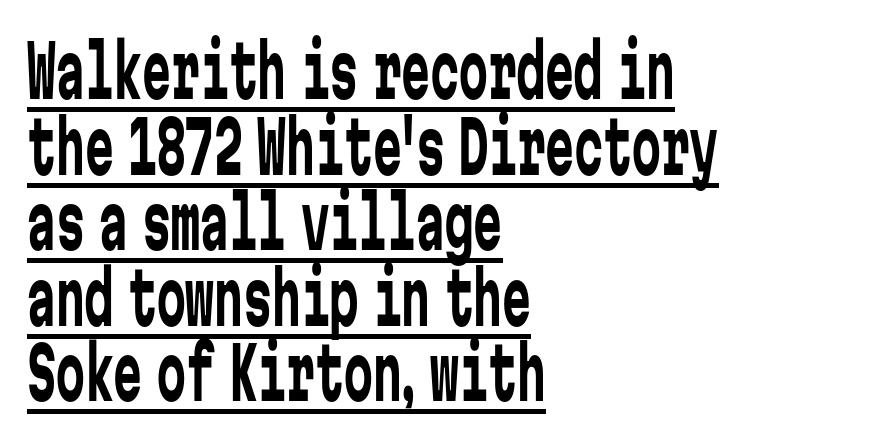
Letters have the restrained weight of plain body copy at most. Reading down the column, the eye jumps only a short way to each next line. These lines are rendered in a fixed-pitch font. These lines are composed in type without serifs. Tracking value appears to be zero — textbook default spacing.
